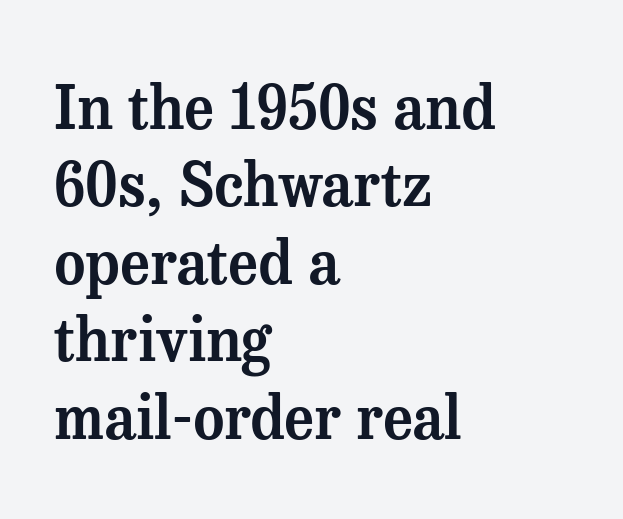
{"serif": "yes", "italic": "no", "width": "normal", "stroke_contrast": "medium", "x_height": "medium", "monospaced": "no", "underline": "no", "align": "left", "line_spacing": "normal", "line_spacing_ratio": 1.29, "letter_spacing": "normal", "letter_spacing_em": 0.0, "glyph_px": 60}
